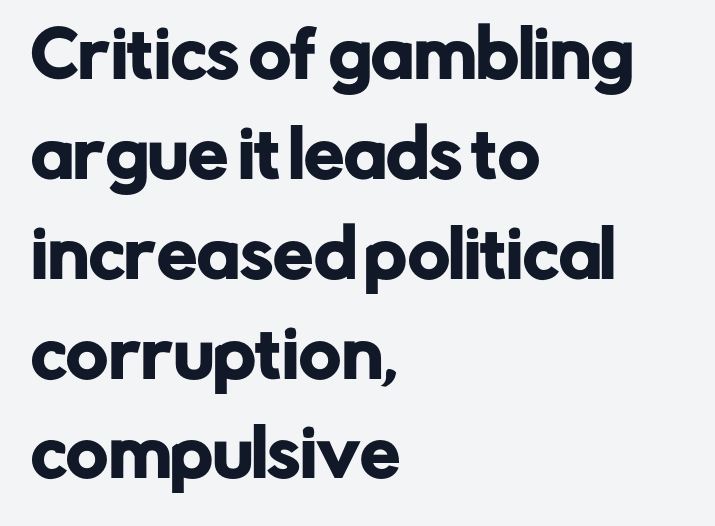
Q: Is the text italic (slanted)? A: No, it is upright.
Q: Is the typeface a serif or a sans-serif typeface? A: Sans-serif.
Q: Is the text underlined? A: No.
Q: How is the paragraph aligned? A: Left-aligned.
Q: Is the spacing between letters normal or unusually wide? A: Normal.
Q: Is the spacing between lines tight, normal or loose? A: Normal.
Q: Width (condensed, normal, or wide)? A: Normal.
Q: Stroke contrast? A: Low.
Q: x-height? A: Medium.
Q: Monospaced? A: No.
